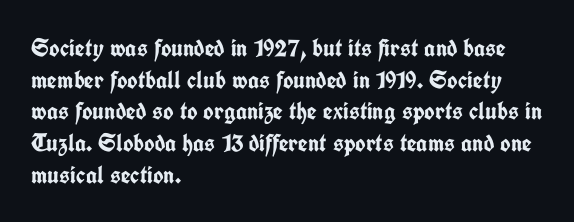
Short and long lines alike share a common starting point at left. The vertical gap from one line to the next is medium. Does the lettering tilt? It doesn't — this is upright. Underline: absent. The tracking reads as untouched default to a designer's eye. Chunky letters — that's bold for sure.
